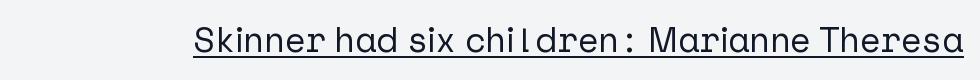
{"serif": "no", "italic": "no", "width": "normal", "stroke_contrast": "low", "x_height": "medium", "underline": "yes", "letter_spacing": "normal", "letter_spacing_em": 0.0, "glyph_px": 35}
